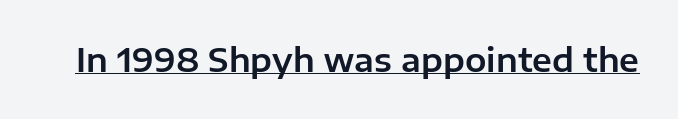
How are the letters spaced? Ordinarily, with no added tracking. Unlike a traditional serif, this face leaves its strokes unadorned. The letters stand upright; this is a roman face. The face used here appears with an underline applied.
